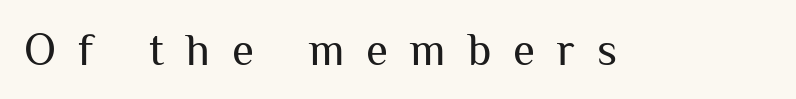
The image shows 45 px regular-weight sans-serif type, upright; set unusually wide letter spacing (+0.49 em), not underlined; medium stroke contrast and a medium x-height.
